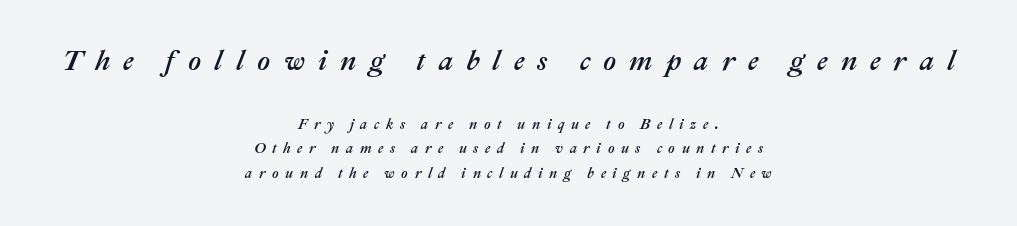
The image shows 28 px text type, italic (leaning right); set centered, line spacing 1.76x, unusually wide letter spacing (+0.47 em), not underlined; the first (top) block is 2.0x larger; medium stroke contrast and a medium x-height.
